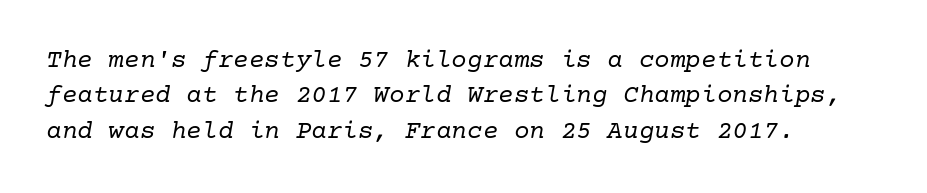
{"italic": "yes", "lean": "right", "slant_degrees": 10, "bold": "no", "underline": "no", "align": "left", "line_spacing": "normal", "line_spacing_ratio": 1.36, "letter_spacing": "normal", "letter_spacing_em": 0.0, "glyph_px": 26}
